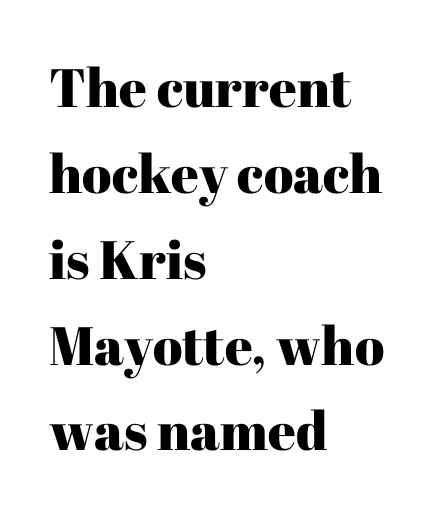
{"serif": "yes", "italic": "no", "width": "normal", "stroke_contrast": "high", "x_height": "medium", "monospaced": "no", "underline": "no", "align": "left", "line_spacing": "normal", "line_spacing_ratio": 1.59, "letter_spacing": "normal", "letter_spacing_em": 0.0, "glyph_px": 54}
